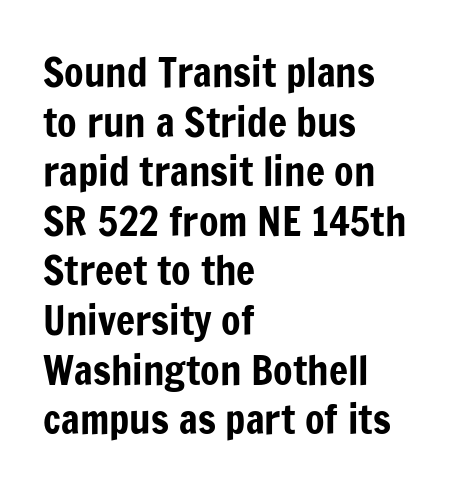
Q: Is the text italic (slanted)? A: No, it is upright.
Q: Is the typeface a serif or a sans-serif typeface? A: Sans-serif.
Q: Is the text underlined? A: No.
Q: How is the paragraph aligned? A: Left-aligned.
Q: Is the spacing between letters normal or unusually wide? A: Normal.
Q: Width (condensed, normal, or wide)? A: Condensed.
Q: Stroke contrast? A: Low.
Q: x-height? A: Medium.
Q: Monospaced? A: No.
